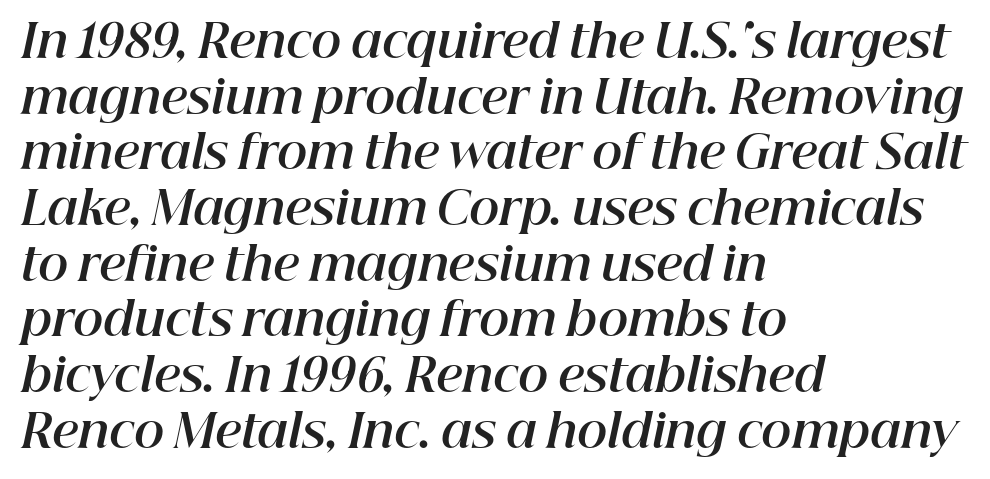
Q: Is the text bold? A: Yes.
Q: Is the text italic (slanted)? A: Yes, it leans right by about 12 degrees.
Q: Is the text underlined? A: No.
Q: How is the paragraph aligned? A: Left-aligned.
Q: Is the spacing between letters normal or unusually wide? A: Normal.
Q: Width (condensed, normal, or wide)? A: Normal.
Q: Stroke contrast? A: High.
Q: x-height? A: Medium.
Q: Monospaced? A: No.
